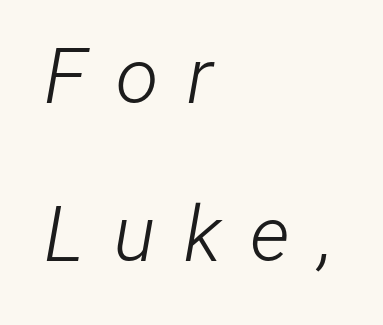
Q: Is the text bold? A: No.
Q: Is the text italic (slanted)? A: Yes, it leans right by about 12 degrees.
Q: Is the text underlined? A: No.
Q: How is the paragraph aligned? A: Left-aligned.
Q: Is the spacing between letters normal or unusually wide? A: Unusually wide.
Q: Is the spacing between lines tight, normal or loose? A: Loose.
Q: Width (condensed, normal, or wide)? A: Condensed.
Q: Stroke contrast? A: Low.
Q: x-height? A: Medium.
Q: Monospaced? A: No.
